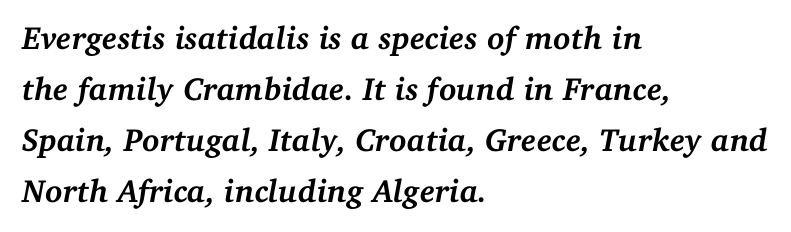
The image shows 32 px semibold serif type, italic (leaning right); set left-aligned, normal line spacing (1.59x), normal letter spacing, not underlined; medium stroke contrast and a medium x-height.
